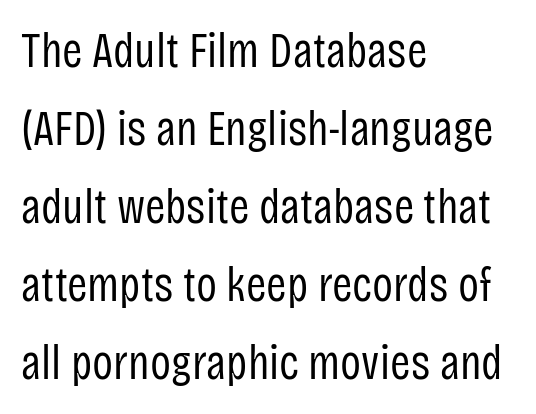
Caption: standard tracking, unaltered. The face used here is proportionally spaced, like ordinary book or web type. The cut favours lightness, reaching ordinary text weight at its darkest. Is the block centered? No — it sits flush against the left margin. Descenders are the only things crossing below the line. The typography opts for an upright posture over an oblique one.
